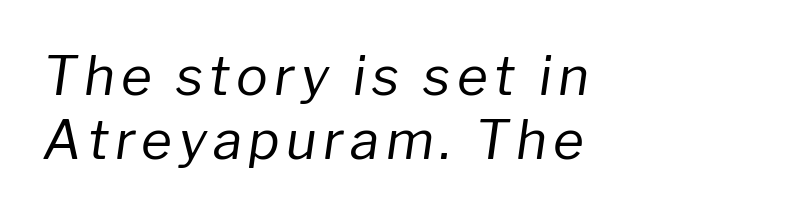
{"italic": "yes", "lean": "right", "slant_degrees": 8, "bold": "no", "weight": "regular", "width": "normal", "stroke_contrast": "low", "x_height": "medium", "monospaced": "no", "underline": "no", "align": "left", "line_spacing_ratio": 1.21, "glyph_px": 53}
